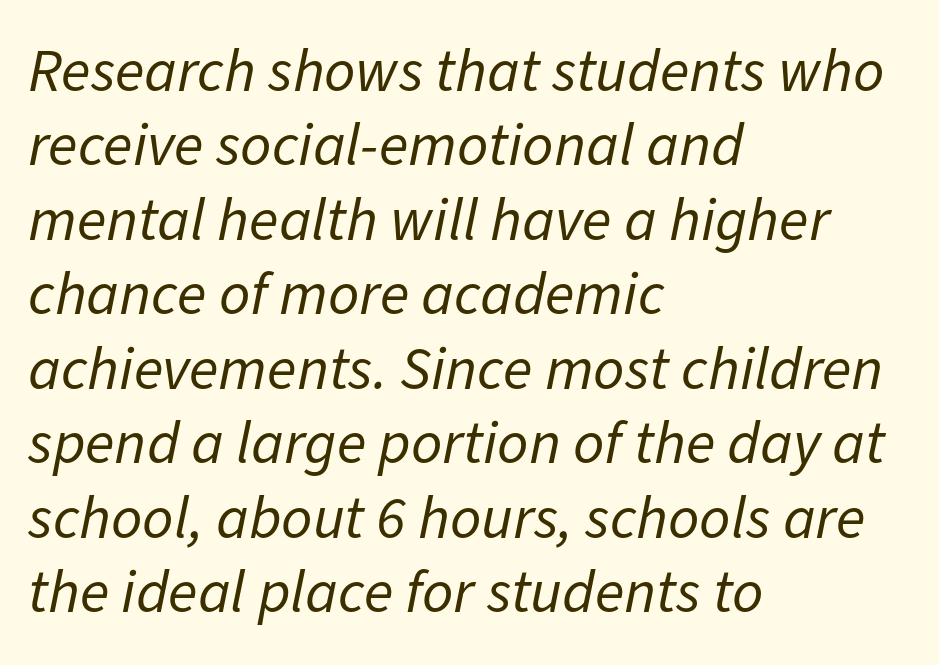
This rendering uses left alignment, leaving the right contour irregular. The rendering uses natural spacing where letterforms have individual widths. The letters are slanted; this is an italic face. Characters follow at the spacing the type designer built in.
